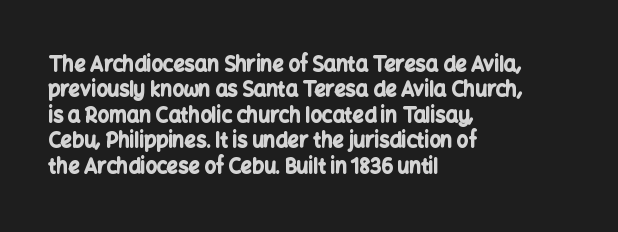
Q: Is the text bold? A: Yes.
Q: Is the text italic (slanted)? A: No, it is upright.
Q: Is the text underlined? A: No.
Q: How is the paragraph aligned? A: Left-aligned.
Q: Is the spacing between letters normal or unusually wide? A: Normal.
Q: Is the spacing between lines tight, normal or loose? A: Normal.
